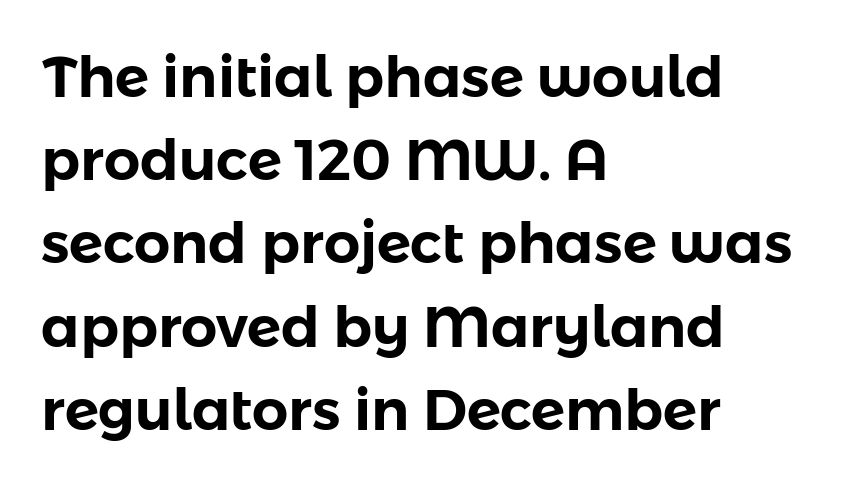
The image shows 57 px sans-serif type, upright; set left-aligned, normal line spacing (1.46x), normal letter spacing, not underlined; low stroke contrast and a medium x-height.
